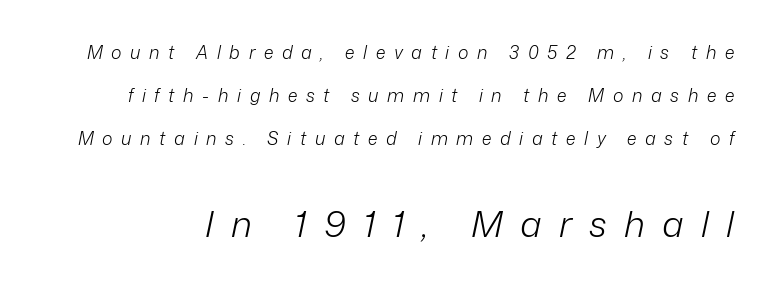
Q: Is the text bold? A: No.
Q: Is the text italic (slanted)? A: Yes, it leans right by about 12 degrees.
Q: Is the text underlined? A: No.
Q: Is the spacing between letters normal or unusually wide? A: Unusually wide.
Q: Is the spacing between lines tight, normal or loose? A: Loose.
Q: Which block of text is set in a larger size, the first (top) or the second (bottom)? A: The second (bottom) one.
Q: Width (condensed, normal, or wide)? A: Normal.
Q: Stroke contrast? A: Low.
Q: x-height? A: Medium.
Q: Monospaced? A: No.
